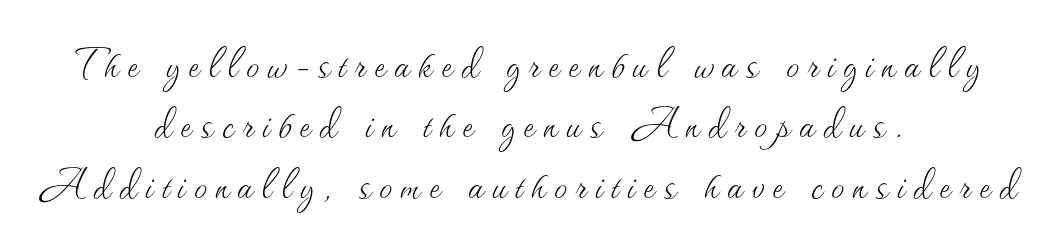
{"bold": "no", "weight": "thin", "width": "normal", "stroke_contrast": "medium", "x_height": "small", "monospaced": "no", "underline": "no", "align": "center", "line_spacing_ratio": 1.16, "glyph_px": 52}
